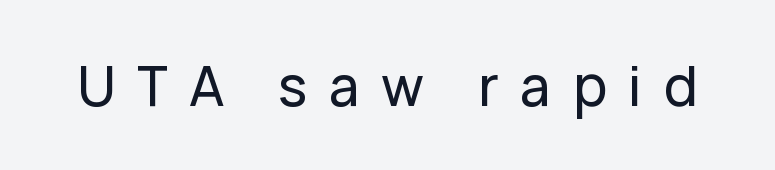
The image shows 55 px sans-serif type, upright; set unusually wide letter spacing (+0.39 em), not underlined; low stroke contrast and a medium x-height.
